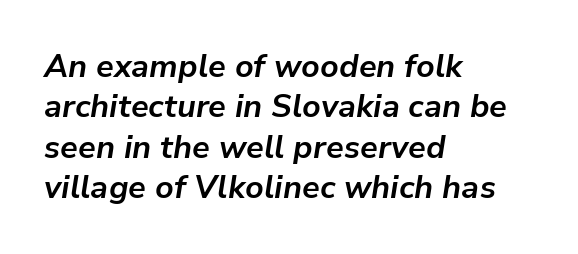
The space between consecutive lines is moderate. Note the varied advance widths — an 'i' is clearly narrower than an 'm'. On the weight axis this lands at bold, roughly 700. The letters sit at their default tracking, neither squeezed nor spread.
